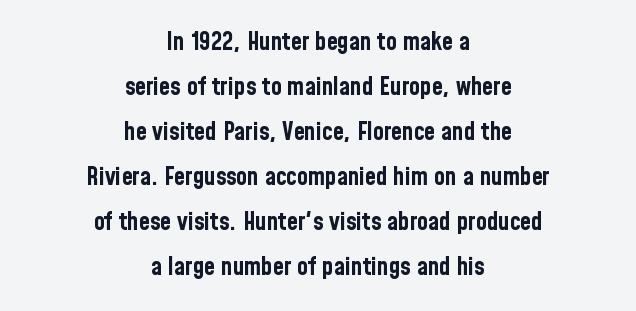
{"italic": "no", "bold": "yes", "underline": "no", "align": "center", "line_spacing_ratio": 1.8, "letter_spacing": "normal", "letter_spacing_em": 0.0, "glyph_px": 25}
